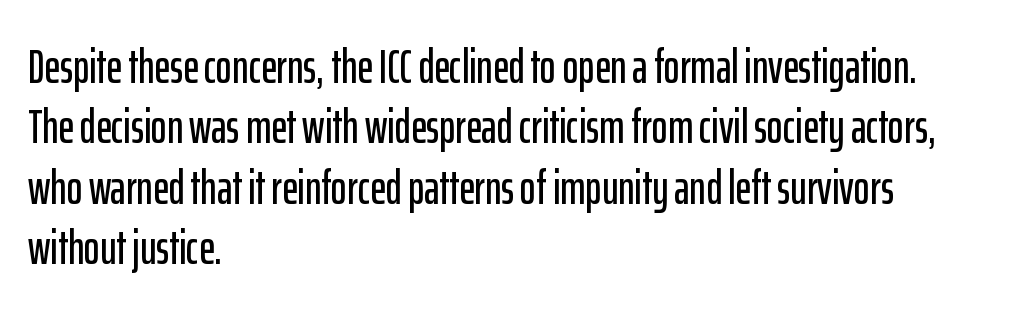
The string is rendered with underlining switched off. Posture: vertical. Is this a fixed-width face? No — the glyphs have proportional, varying widths. Reading down the block, your eye returns to a fixed left position each line. Note: no serifs on the glyphs. If you measured baseline to baseline, you'd find a middling distance.
